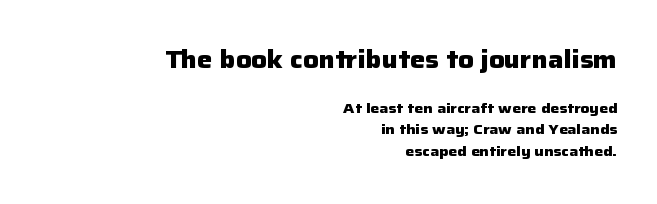
The image shows 24 px bold type, upright; set right-aligned, normal line spacing (1.56x), normal letter spacing, not underlined; the first (top) block is 1.71x larger.
